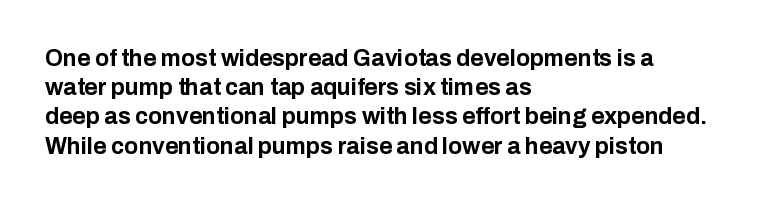
Is the block centered? No — it sits flush against the left margin. Strong, thick strokes mark this as bold type. Plain, unruled lines of type. Nothing unusual about the tracking: characters are spaced as the font intends. When letters stand straight like this, we call the style roman or upright. One glance says typical: line gaps are just what's usual.
